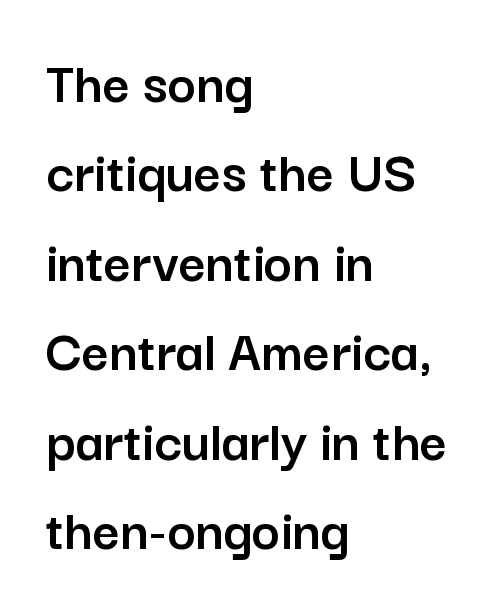
The passage shown is typed in a proportional face where columns would drift. Glyph-to-glyph distance matches everyday printed text. The rag falls on the right side of this text block. Just letters on the line, the space beneath them empty. The block of text has a typical density, with ordinary space between rows. Is there any slant? The stems are plumb.
